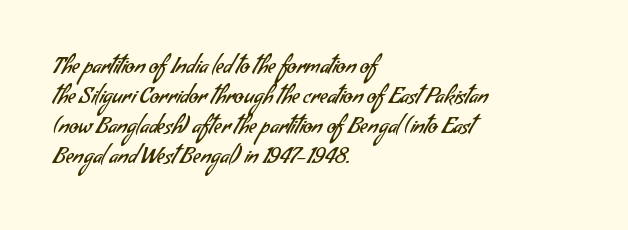
{"bold": "no", "underline": "no", "align": "left", "line_spacing": "normal", "line_spacing_ratio": 1.37, "letter_spacing": "normal", "letter_spacing_em": 0.0, "glyph_px": 22}
